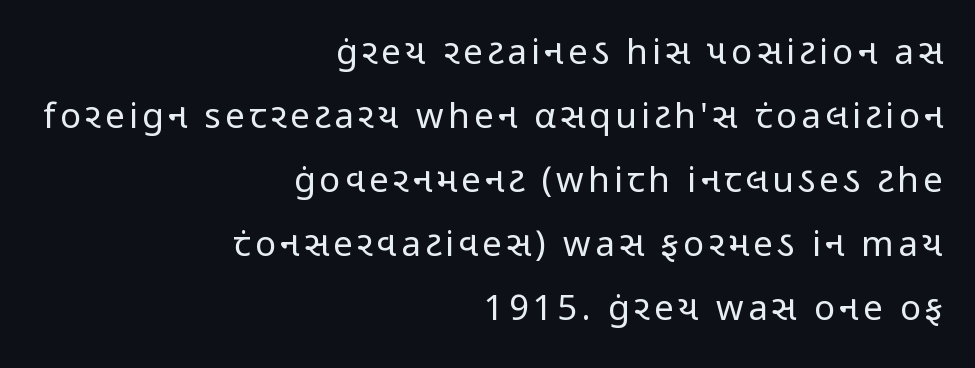
Q: Is the text bold? A: No.
Q: Is the text italic (slanted)? A: No, it is upright.
Q: Is the typeface a serif or a sans-serif typeface? A: Sans-serif.
Q: Is the text underlined? A: No.
Q: How is the paragraph aligned? A: Right-aligned.
Q: Width (condensed, normal, or wide)? A: Condensed.
Q: Stroke contrast? A: Low.
Q: x-height? A: Medium.
Q: Monospaced? A: No.
